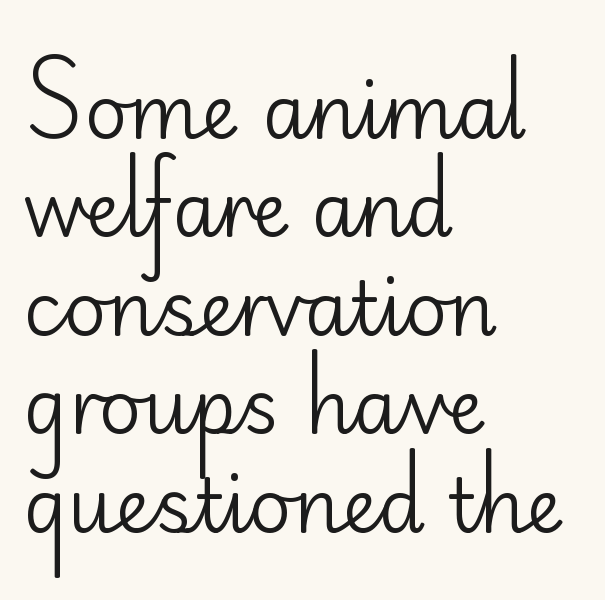
Q: Is the text bold? A: No.
Q: Is the text italic (slanted)? A: No, it is upright.
Q: Is the typeface a serif or a sans-serif typeface? A: Sans-serif.
Q: Is the text underlined? A: No.
Q: How is the paragraph aligned? A: Left-aligned.
Q: Is the spacing between letters normal or unusually wide? A: Normal.
Q: Is the spacing between lines tight, normal or loose? A: Normal.
Q: Width (condensed, normal, or wide)? A: Normal.
Q: Stroke contrast? A: Low.
Q: x-height? A: Small.
Q: Monospaced? A: No.
